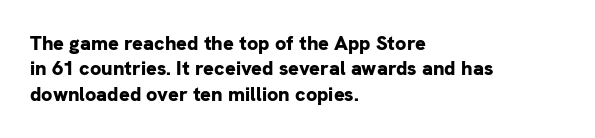
Q: Is the text bold? A: Yes.
Q: Is the text italic (slanted)? A: No, it is upright.
Q: Is the text underlined? A: No.
Q: How is the paragraph aligned? A: Left-aligned.
Q: Is the spacing between letters normal or unusually wide? A: Normal.
Q: Is the spacing between lines tight, normal or loose? A: Normal.
